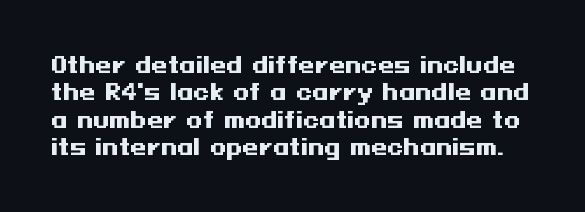
{"italic": "no", "bold": "yes", "underline": "no", "line_spacing": "normal", "line_spacing_ratio": 1.3, "letter_spacing": "normal", "letter_spacing_em": 0.0, "glyph_px": 21}
